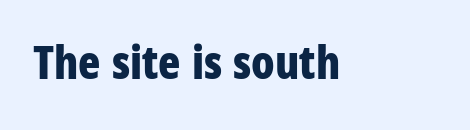
{"serif": "no", "italic": "no", "bold": "yes", "weight": "bold", "width": "condensed", "stroke_contrast": "low", "x_height": "large", "monospaced": "no", "underline": "no", "letter_spacing": "normal", "letter_spacing_em": 0.0, "glyph_px": 46}
